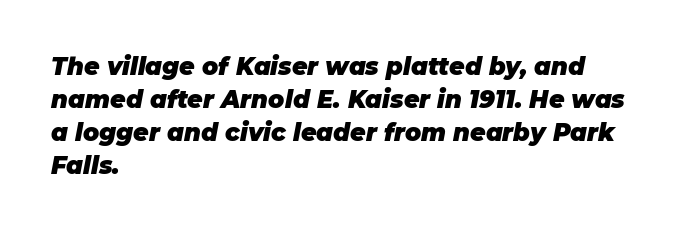
{"italic": "yes", "lean": "right", "slant_degrees": 11, "bold": "yes", "underline": "no", "align": "left", "line_spacing": "normal", "line_spacing_ratio": 1.37, "letter_spacing": "normal", "letter_spacing_em": 0.0, "glyph_px": 24}
